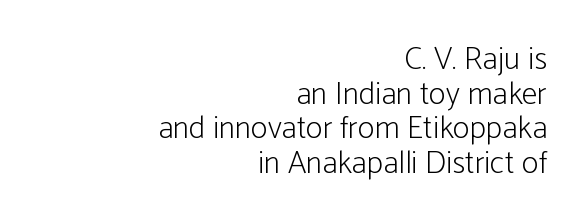
{"serif": "no", "italic": "no", "bold": "no", "weight": "light", "width": "condensed", "stroke_contrast": "low", "x_height": "medium", "monospaced": "no", "underline": "no", "align": "right", "line_spacing": "tight", "line_spacing_ratio": 1.08, "letter_spacing": "normal", "letter_spacing_em": 0.0, "glyph_px": 32}
